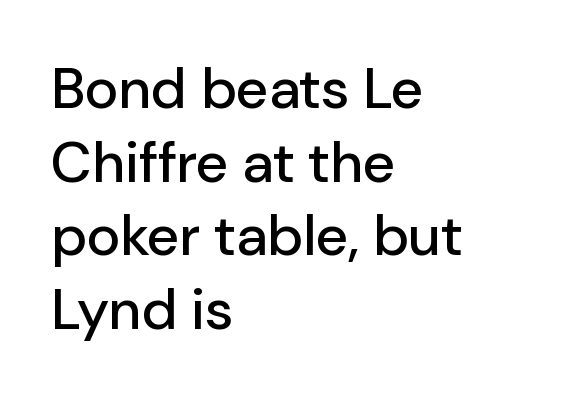
The image shows 57 px sans-serif type, upright; set left-aligned, normal line spacing (1.29x), normal letter spacing, not underlined; low stroke contrast and a medium x-height.
